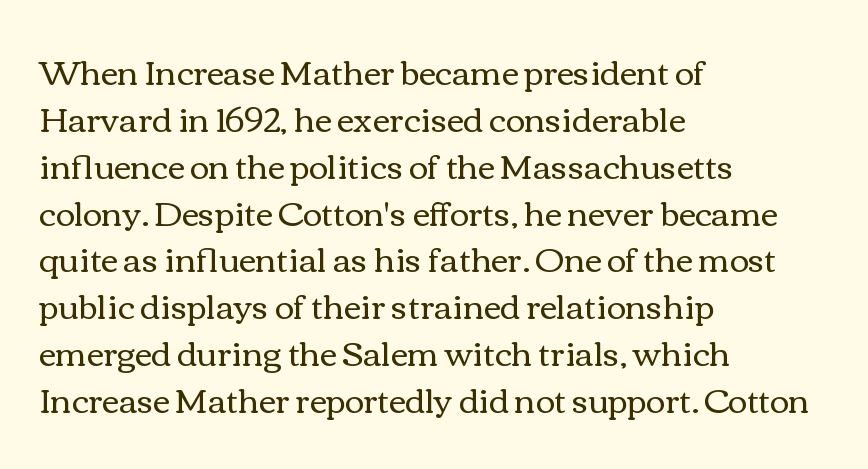
Q: Is the text bold? A: No.
Q: Is the text italic (slanted)? A: No, it is upright.
Q: Is the text underlined? A: No.
Q: How is the paragraph aligned? A: Left-aligned.
Q: Is the spacing between letters normal or unusually wide? A: Normal.
Q: Is the spacing between lines tight, normal or loose? A: Normal.
Q: Width (condensed, normal, or wide)? A: Wide.
Q: Stroke contrast? A: Medium.
Q: x-height? A: Medium.
Q: Monospaced? A: No.
